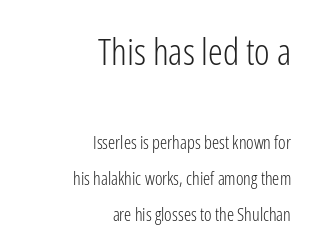
The image shows 37 px light, condensed sans-serif type, upright; set right-aligned, loose line spacing (2.0x), normal letter spacing, not underlined; the first (top) block is 2.06x larger; low stroke contrast and a medium x-height.
